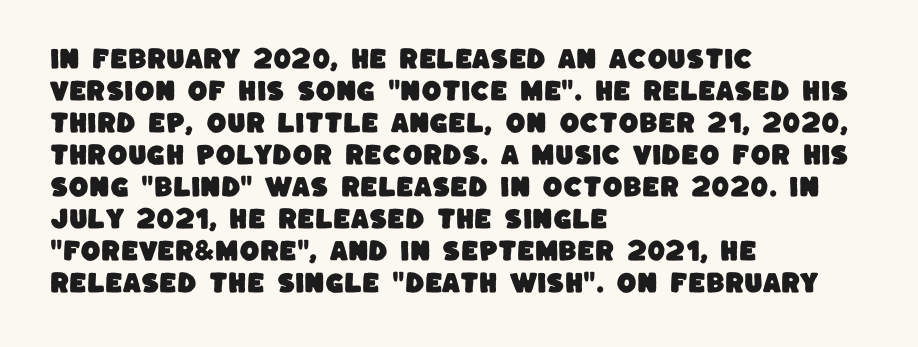
Descenders hang freely into open space. Observe the ordinary spacing: letters are neighbours, not strangers. Alignment: flush left. The vertical gap from one line to the next is medium.
